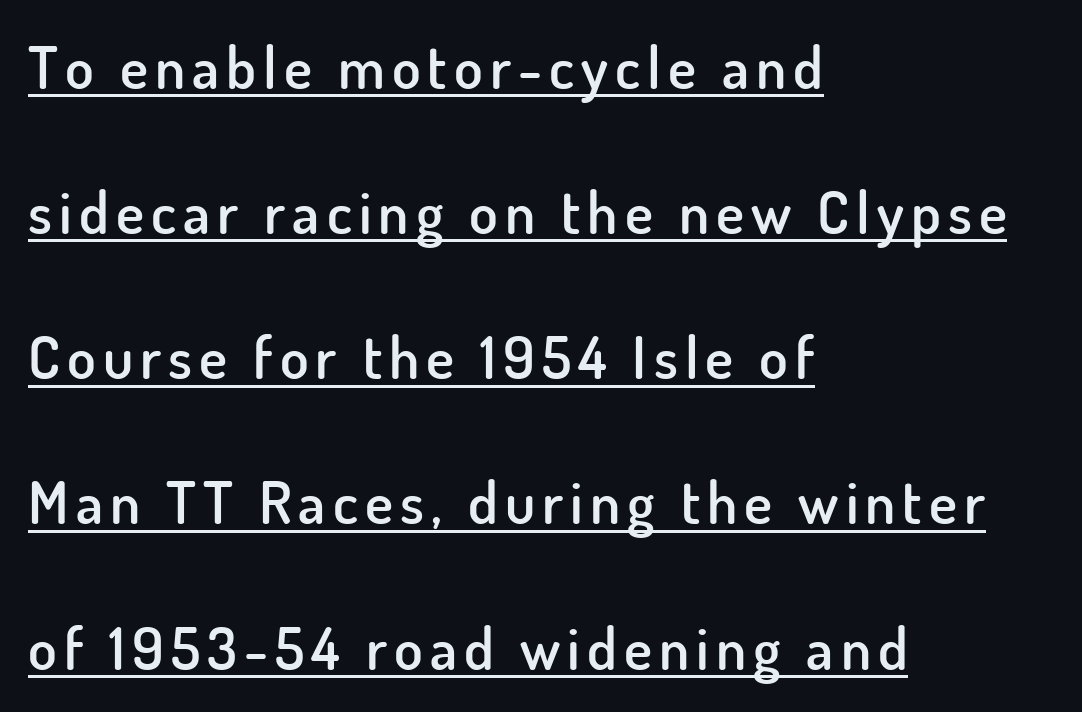
Q: Is the text bold? A: Semi-bold.
Q: Is the text italic (slanted)? A: No, it is upright.
Q: Is the typeface a serif or a sans-serif typeface? A: Sans-serif.
Q: Is the text underlined? A: Yes.
Q: How is the paragraph aligned? A: Left-aligned.
Q: Is the spacing between lines tight, normal or loose? A: Loose.
Q: Width (condensed, normal, or wide)? A: Normal.
Q: Stroke contrast? A: Low.
Q: x-height? A: Small.
Q: Monospaced? A: No.
